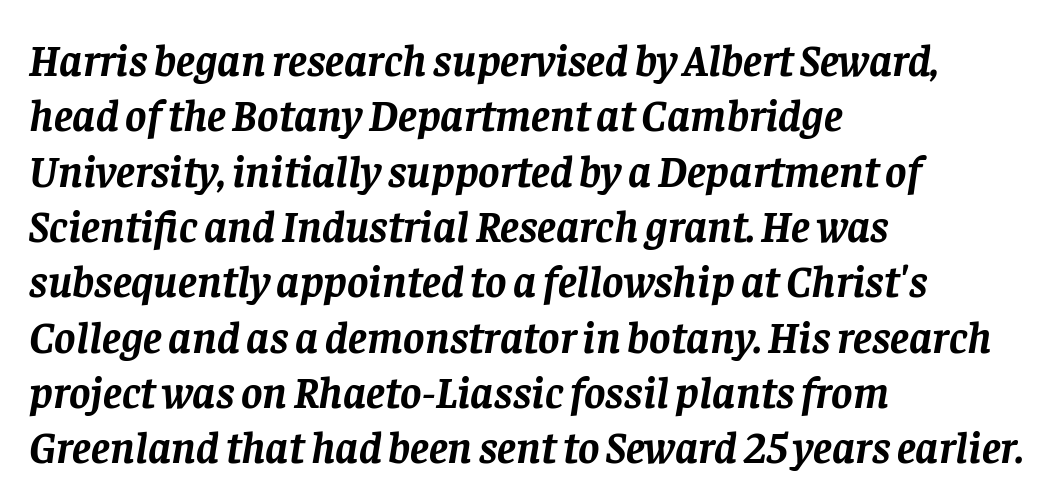
I'd describe the lettering as bold — thick and assertive. Bare-footed words on every line. Character widths vary here, with narrow letters taking less room than wide ones. Reading down the block, your eye returns to a fixed left position each line.
